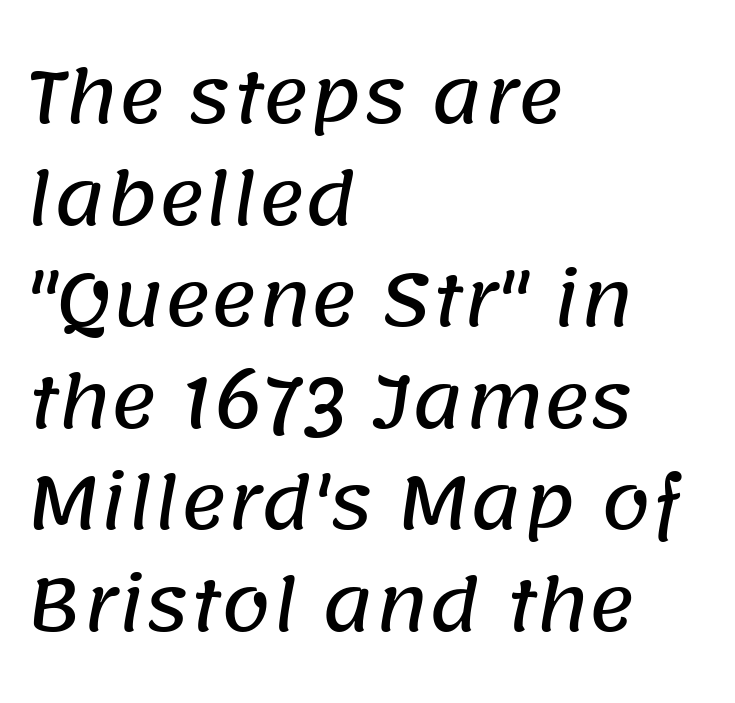
The image shows 71 px sans-serif type; set left-aligned, normal line spacing (1.43x), normal letter spacing, not underlined; low stroke contrast and a large x-height.
